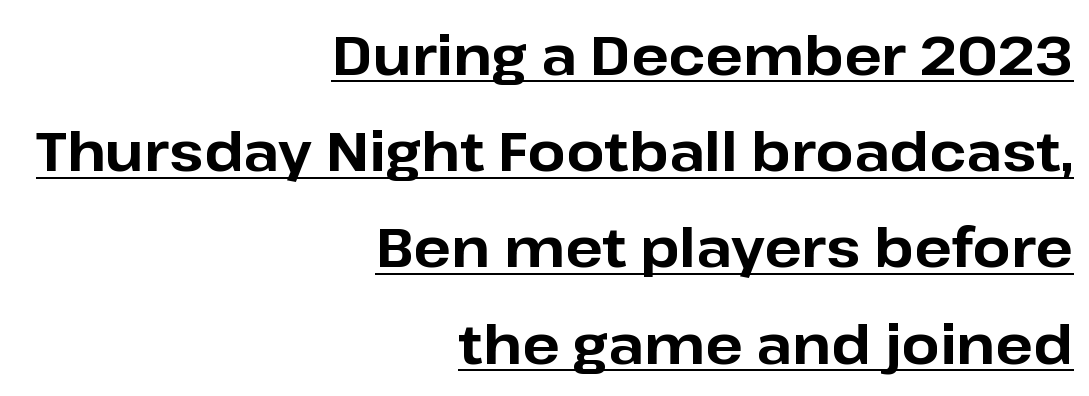
The image shows 55 px bold sans-serif type, upright; set right-aligned, line spacing 1.75x, normal letter spacing, underlined; low stroke contrast and a medium x-height.
